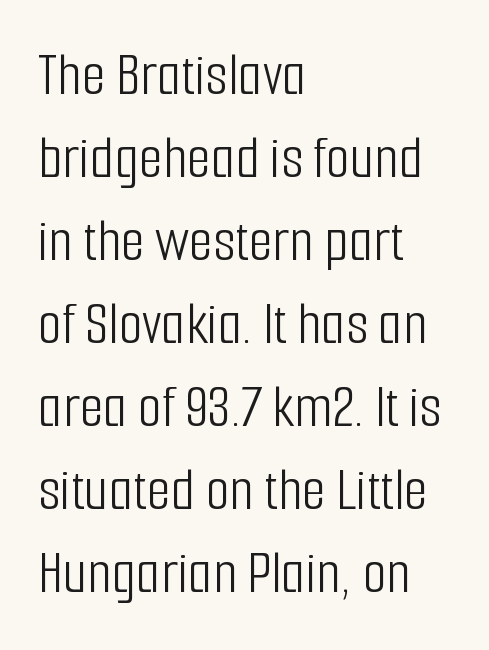
The image shows 62 px light, condensed sans-serif type, upright; set left-aligned, normal line spacing (1.34x), normal letter spacing, not underlined; low stroke contrast and a medium x-height.
